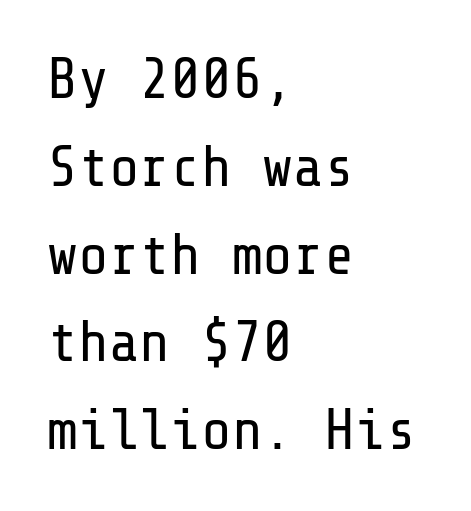
{"serif": "no", "italic": "no", "bold": "no", "weight": "regular", "width": "normal", "stroke_contrast": "low", "x_height": "medium", "underline": "no", "align": "left", "line_spacing": "normal", "line_spacing_ratio": 1.54, "letter_spacing": "normal", "letter_spacing_em": 0.0, "glyph_px": 57}
